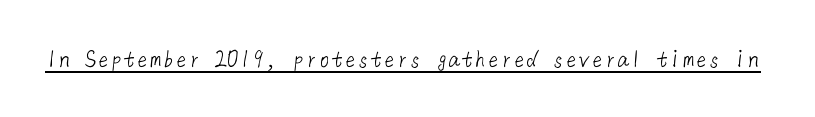
The image shows 26 px text type; set normal letter spacing, underlined.
